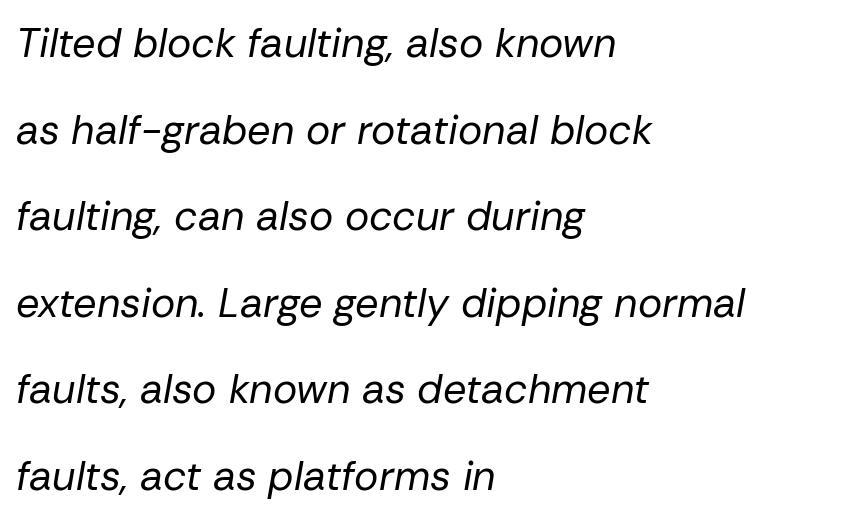
{"italic": "yes", "lean": "right", "slant_degrees": 10, "bold": "no", "weight": "regular", "width": "normal", "stroke_contrast": "low", "x_height": "medium", "monospaced": "no", "underline": "no", "align": "left", "line_spacing": "loose", "line_spacing_ratio": 2.11, "letter_spacing": "normal", "letter_spacing_em": 0.0, "glyph_px": 41}
